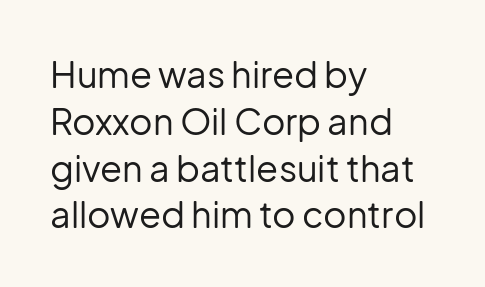
{"serif": "no", "italic": "no", "bold": "no", "weight": "regular", "width": "normal", "stroke_contrast": "low", "x_height": "medium", "monospaced": "no", "underline": "no", "align": "left", "line_spacing": "normal", "line_spacing_ratio": 1.3, "letter_spacing": "normal", "letter_spacing_em": 0.0, "glyph_px": 36}
